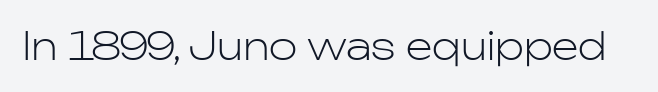
{"serif": "no", "italic": "no", "bold": "no", "weight": "light", "width": "normal", "stroke_contrast": "low", "x_height": "medium", "monospaced": "no", "underline": "no", "letter_spacing": "normal", "letter_spacing_em": 0.0, "glyph_px": 38}
